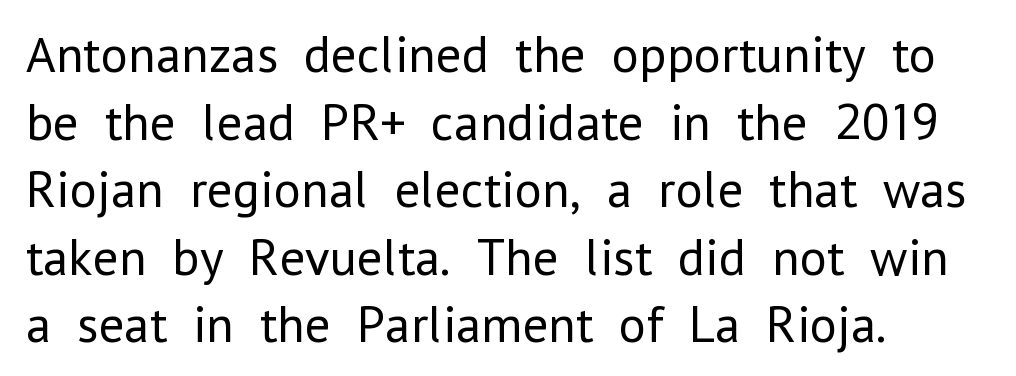
Q: Is the text bold? A: No.
Q: Is the text italic (slanted)? A: No, it is upright.
Q: Is the typeface a serif or a sans-serif typeface? A: Sans-serif.
Q: Is the text underlined? A: No.
Q: How is the paragraph aligned? A: Left-aligned.
Q: Is the spacing between letters normal or unusually wide? A: Normal.
Q: Is the spacing between lines tight, normal or loose? A: Normal.
Q: Width (condensed, normal, or wide)? A: Normal.
Q: Stroke contrast? A: Low.
Q: x-height? A: Medium.
Q: Monospaced? A: No.
